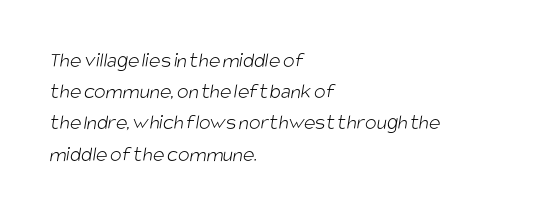
The image shows 22 px text type; set left-aligned, normal line spacing (1.42x), normal letter spacing, not underlined.
